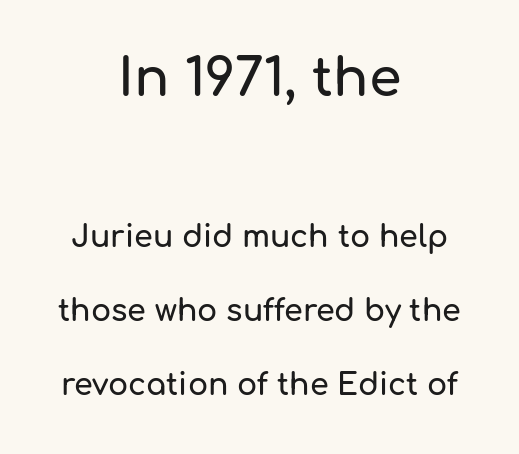
{"serif": "no", "italic": "no", "width": "normal", "stroke_contrast": "low", "x_height": "medium", "monospaced": "no", "underline": "no", "align": "center", "line_spacing": "loose", "line_spacing_ratio": 2.47, "letter_spacing": "normal", "letter_spacing_em": 0.0, "larger_block": "first", "size_ratio": 1.73, "glyph_px": 52}
